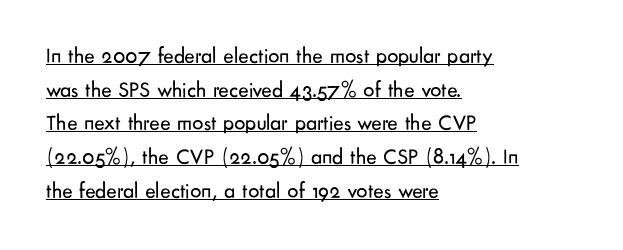
Q: Is the text bold? A: No.
Q: Is the text italic (slanted)? A: No, it is upright.
Q: Is the text underlined? A: Yes.
Q: How is the paragraph aligned? A: Left-aligned.
Q: Is the spacing between letters normal or unusually wide? A: Normal.
Q: Is the spacing between lines tight, normal or loose? A: Normal.
